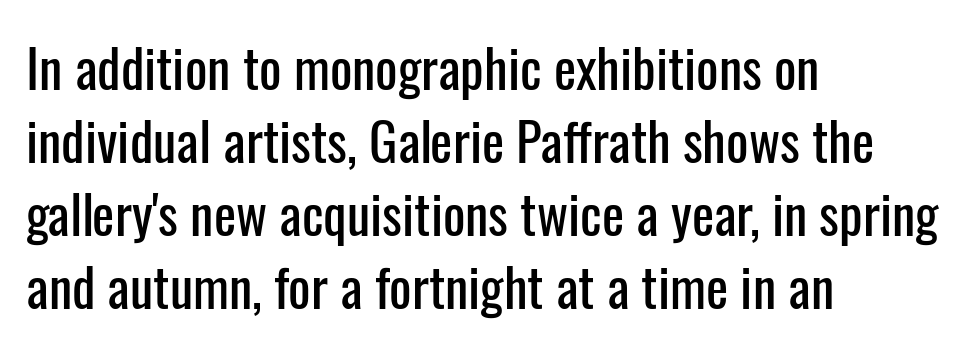
The image shows 53 px condensed sans-serif type, upright; set left-aligned, normal line spacing (1.38x), normal letter spacing, not underlined; low stroke contrast and a medium x-height.
